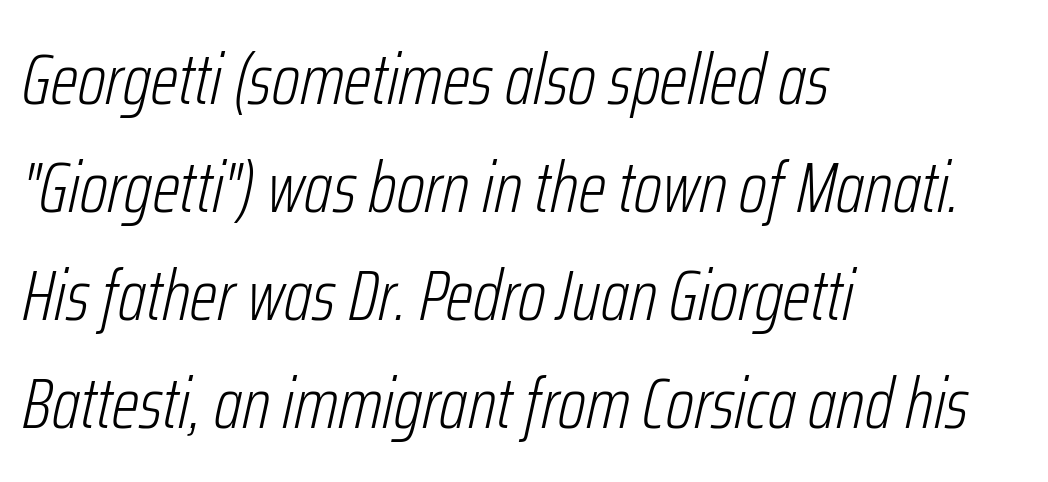
The image shows 72 px light, condensed type, italic (leaning right); set left-aligned, normal line spacing (1.5x), normal letter spacing, not underlined; low stroke contrast and a medium x-height.
